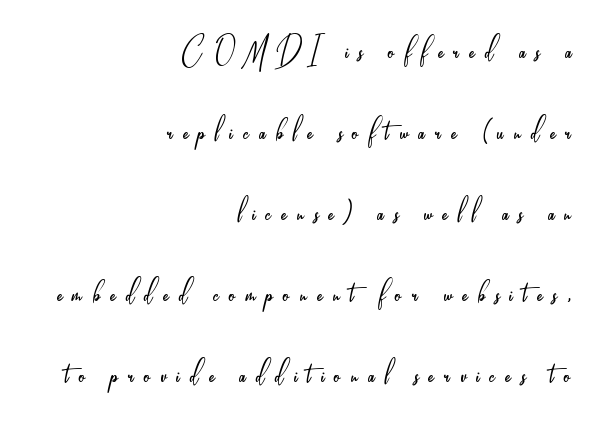
The image shows 39 px light, condensed sans-serif type; set right-aligned, loose line spacing (2.08x), unusually wide letter spacing (+0.26 em), not underlined; low stroke contrast and a small x-height.
